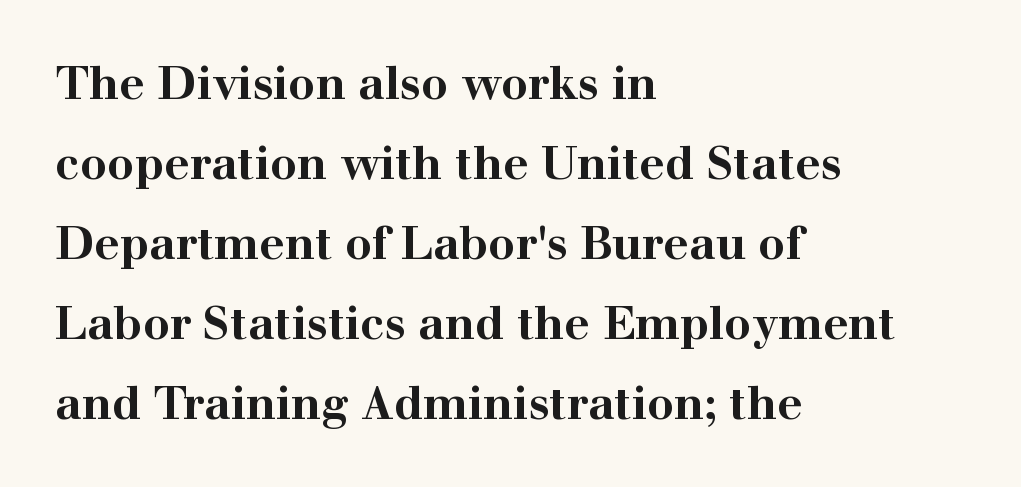
The image shows 45 px bold, wide serif type, upright; set left-aligned, line spacing 1.78x, normal letter spacing, not underlined; high stroke contrast and a medium x-height.
